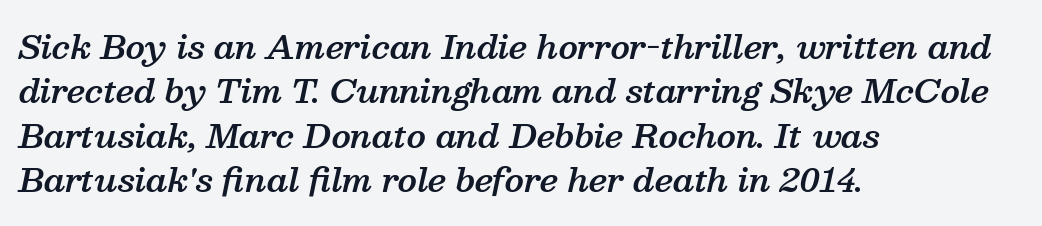
One-word summary of the alignment: left. The letters carry serifs — small finishing strokes at the ends of their stems. Vertically, the passage feels balanced, rows spaced as you'd expect. You could not count columns in this text — the font is proportionally spaced. Characters follow at the spacing the type designer built in. Bold? Not quite — semibold, heavier than regular but stopping short.
